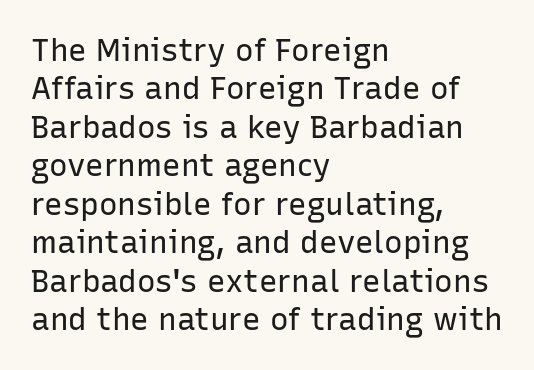
Q: Is the text bold? A: No.
Q: Is the text italic (slanted)? A: No, it is upright.
Q: Is the typeface a serif or a sans-serif typeface? A: Sans-serif.
Q: Is the text underlined? A: No.
Q: How is the paragraph aligned? A: Left-aligned.
Q: Is the spacing between letters normal or unusually wide? A: Normal.
Q: Width (condensed, normal, or wide)? A: Normal.
Q: Stroke contrast? A: Low.
Q: x-height? A: Medium.
Q: Monospaced? A: No.
